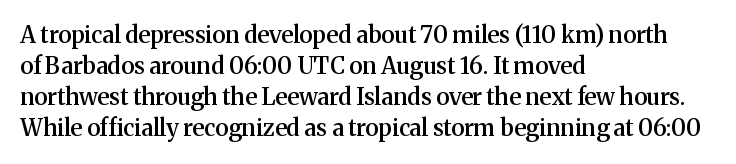
The image shows 23 px text type, upright; set left-aligned, normal line spacing (1.35x), normal letter spacing, not underlined.
